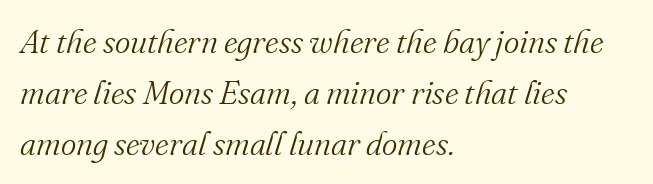
Q: Is the text bold? A: No.
Q: Is the text italic (slanted)? A: Yes, it leans right by about 16 degrees.
Q: Is the typeface a serif or a sans-serif typeface? A: Serif.
Q: Is the text underlined? A: No.
Q: How is the paragraph aligned? A: Left-aligned.
Q: Is the spacing between letters normal or unusually wide? A: Normal.
Q: Is the spacing between lines tight, normal or loose? A: Normal.
Q: Width (condensed, normal, or wide)? A: Normal.
Q: Stroke contrast? A: Medium.
Q: x-height? A: Small.
Q: Monospaced? A: No.
